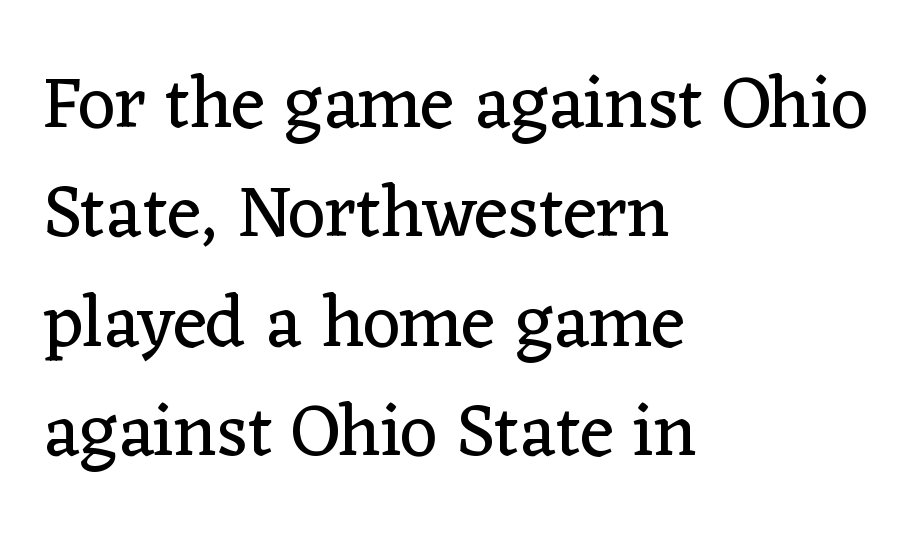
Q: Is the text bold? A: No.
Q: Is the text italic (slanted)? A: No, it is upright.
Q: Is the typeface a serif or a sans-serif typeface? A: Serif.
Q: Is the text underlined? A: No.
Q: How is the paragraph aligned? A: Left-aligned.
Q: Is the spacing between letters normal or unusually wide? A: Normal.
Q: Is the spacing between lines tight, normal or loose? A: Normal.
Q: Width (condensed, normal, or wide)? A: Normal.
Q: Stroke contrast? A: Low.
Q: x-height? A: Medium.
Q: Monospaced? A: No.
